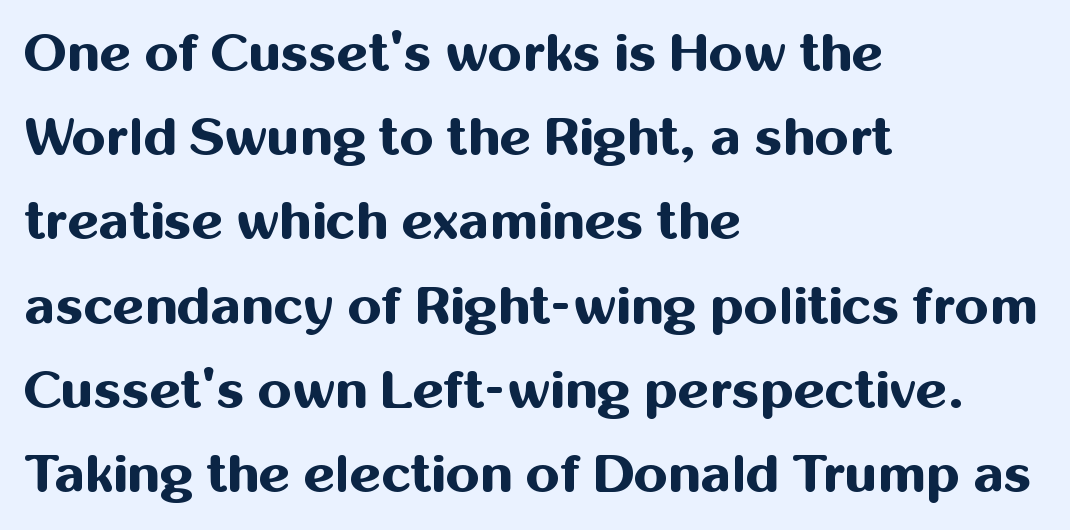
{"serif": "no", "italic": "no", "bold": "yes", "weight": "bold", "width": "normal", "stroke_contrast": "medium", "x_height": "medium", "monospaced": "no", "underline": "no", "align": "left", "line_spacing": "normal", "line_spacing_ratio": 1.56, "letter_spacing": "normal", "letter_spacing_em": 0.0, "glyph_px": 54}
